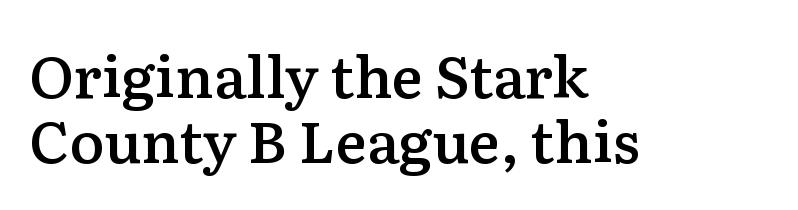
Q: Is the text bold? A: Semi-bold.
Q: Is the text italic (slanted)? A: No, it is upright.
Q: Is the typeface a serif or a sans-serif typeface? A: Serif.
Q: Is the text underlined? A: No.
Q: How is the paragraph aligned? A: Left-aligned.
Q: Is the spacing between letters normal or unusually wide? A: Normal.
Q: Is the spacing between lines tight, normal or loose? A: Tight.
Q: Width (condensed, normal, or wide)? A: Normal.
Q: Stroke contrast? A: Low.
Q: x-height? A: Medium.
Q: Monospaced? A: No.
